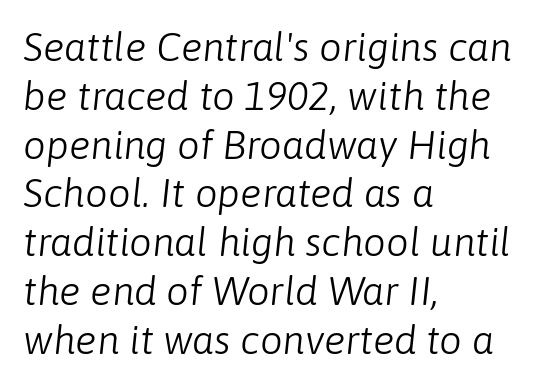
{"italic": "yes", "lean": "right", "slant_degrees": 6, "bold": "no", "weight": "light", "width": "normal", "stroke_contrast": "low", "x_height": "medium", "monospaced": "no", "underline": "no", "align": "left", "line_spacing_ratio": 1.22, "letter_spacing": "normal", "letter_spacing_em": 0.0, "glyph_px": 40}
